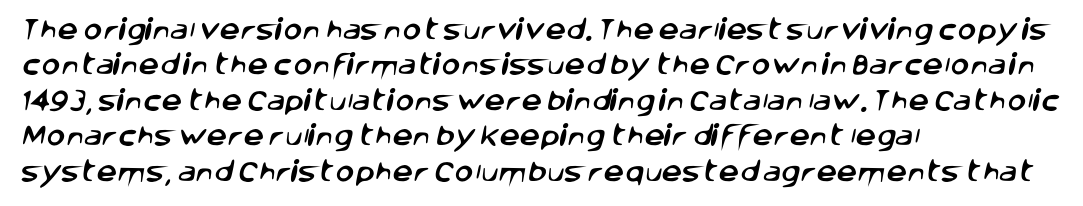
Q: Is the text underlined? A: No.
Q: How is the paragraph aligned? A: Left-aligned.
Q: Is the spacing between letters normal or unusually wide? A: Normal.
Q: Is the spacing between lines tight, normal or loose? A: Normal.
